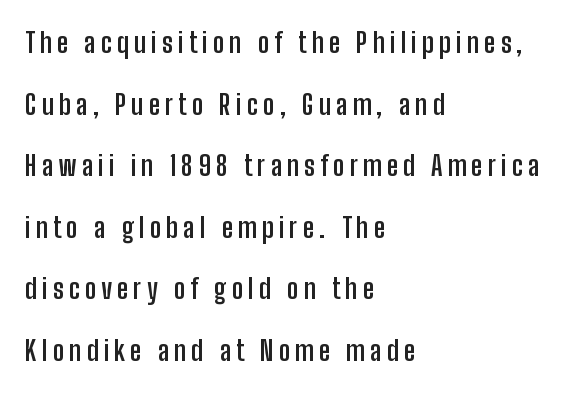
The image shows 28 px semibold, condensed sans-serif type, upright; set left-aligned, loose line spacing (2.2x), not underlined; low stroke contrast and a medium x-height.
